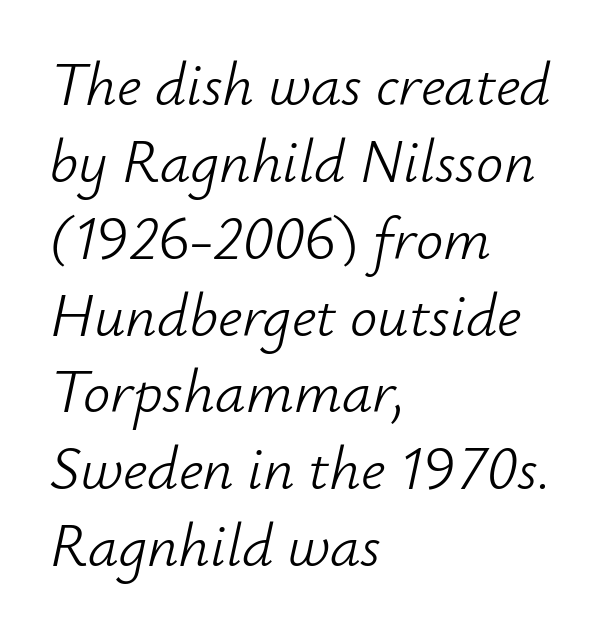
{"italic": "yes", "lean": "right", "slant_degrees": 12, "bold": "no", "weight": "light", "width": "normal", "stroke_contrast": "low", "x_height": "small", "monospaced": "no", "underline": "no", "align": "left", "line_spacing": "normal", "line_spacing_ratio": 1.26, "letter_spacing": "normal", "letter_spacing_em": 0.0, "glyph_px": 61}
